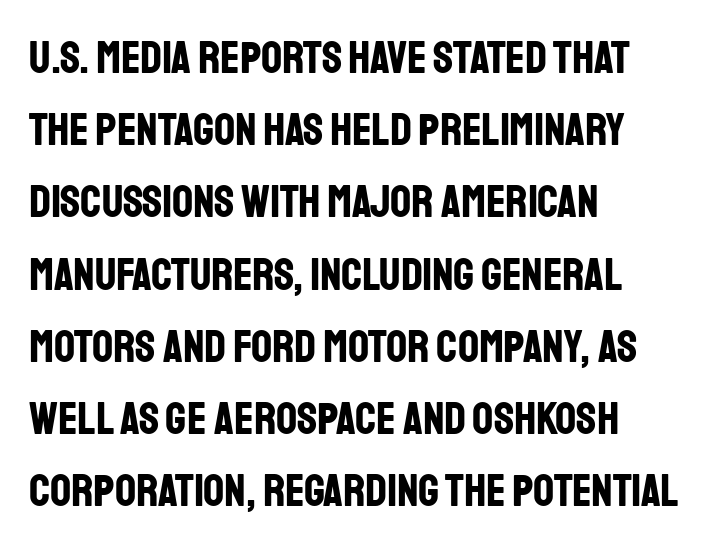
{"serif": "no", "italic": "no", "bold": "yes", "weight": "bold", "width": "condensed", "stroke_contrast": "low", "x_height": "large", "monospaced": "no", "underline": "no", "align": "left", "line_spacing": "normal", "line_spacing_ratio": 1.57, "letter_spacing": "normal", "letter_spacing_em": 0.0, "glyph_px": 46}
